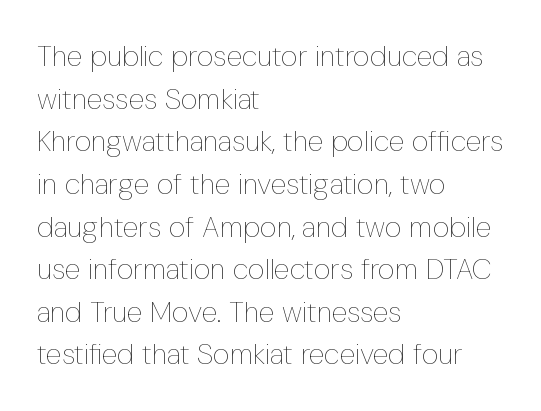
The image shows 29 px thin, condensed type, upright; set left-aligned, normal line spacing (1.47x), normal letter spacing, not underlined; low stroke contrast and a medium x-height.
